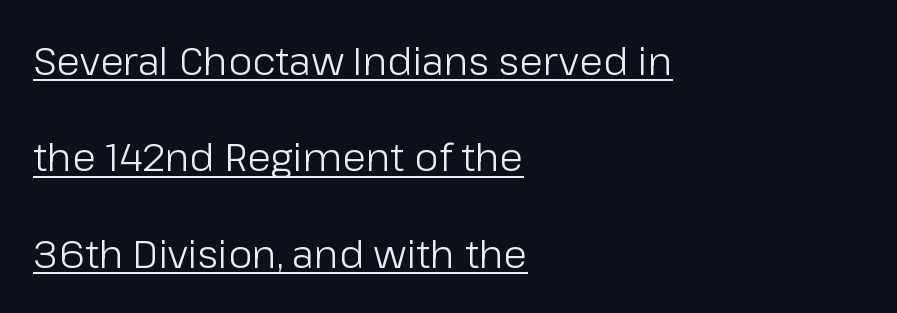
{"serif": "no", "italic": "no", "bold": "no", "weight": "light", "width": "normal", "stroke_contrast": "low", "x_height": "medium", "monospaced": "no", "underline": "yes", "align": "left", "line_spacing": "loose", "line_spacing_ratio": 2.47, "letter_spacing": "normal", "letter_spacing_em": 0.0, "glyph_px": 39}
